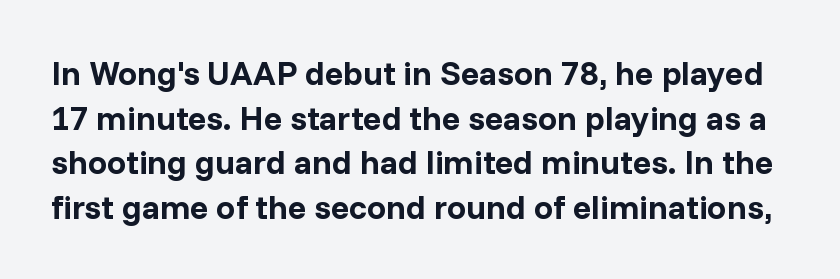
{"serif": "no", "italic": "no", "bold": "yes", "weight": "bold", "width": "normal", "stroke_contrast": "low", "x_height": "medium", "monospaced": "no", "underline": "no", "line_spacing": "normal", "line_spacing_ratio": 1.31, "letter_spacing": "normal", "letter_spacing_em": 0.0, "glyph_px": 34}
